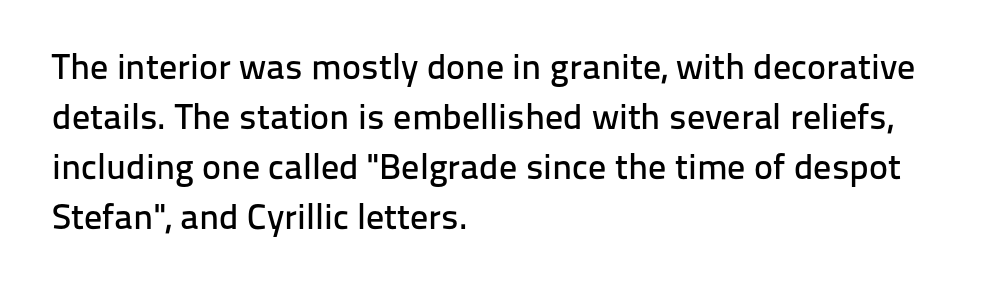
Q: Is the text italic (slanted)? A: No, it is upright.
Q: Is the typeface a serif or a sans-serif typeface? A: Sans-serif.
Q: Is the text underlined? A: No.
Q: How is the paragraph aligned? A: Left-aligned.
Q: Is the spacing between letters normal or unusually wide? A: Normal.
Q: Is the spacing between lines tight, normal or loose? A: Normal.
Q: Width (condensed, normal, or wide)? A: Normal.
Q: Stroke contrast? A: Low.
Q: x-height? A: Medium.
Q: Monospaced? A: No.
